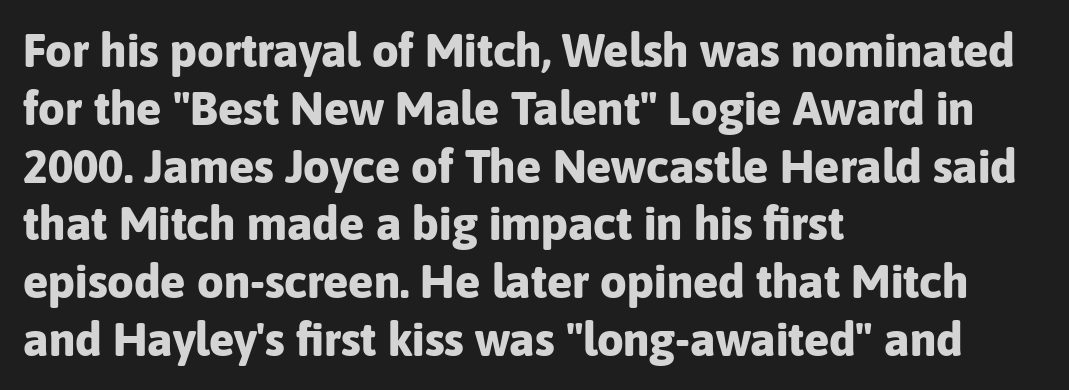
Q: Is the text bold? A: Yes.
Q: Is the text italic (slanted)? A: No, it is upright.
Q: Is the typeface a serif or a sans-serif typeface? A: Sans-serif.
Q: Is the text underlined? A: No.
Q: How is the paragraph aligned? A: Left-aligned.
Q: Is the spacing between letters normal or unusually wide? A: Normal.
Q: Width (condensed, normal, or wide)? A: Normal.
Q: Stroke contrast? A: Low.
Q: x-height? A: Medium.
Q: Monospaced? A: No.
